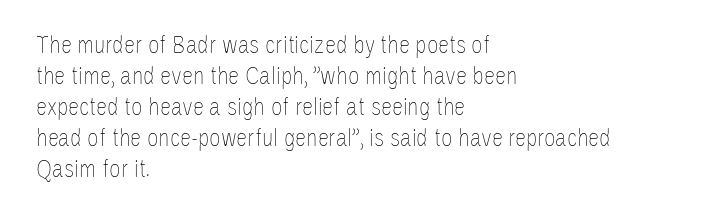
Q: Is the text bold? A: No.
Q: Is the text italic (slanted)? A: No, it is upright.
Q: Is the text underlined? A: No.
Q: How is the paragraph aligned? A: Left-aligned.
Q: Is the spacing between letters normal or unusually wide? A: Normal.
